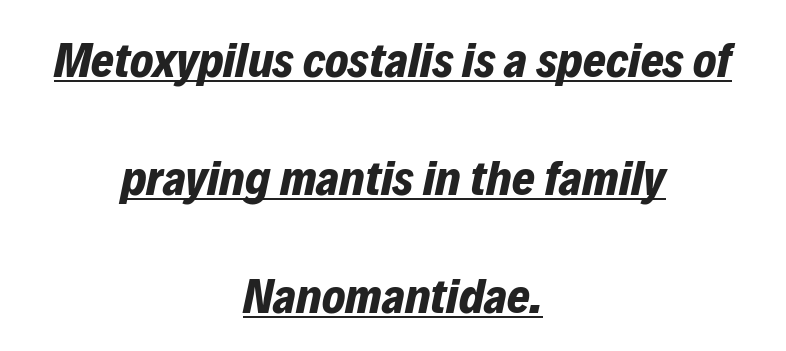
The image shows 49 px bold type, italic (leaning right); set centered, loose line spacing (2.41x), normal letter spacing, underlined; low stroke contrast and a medium x-height.
